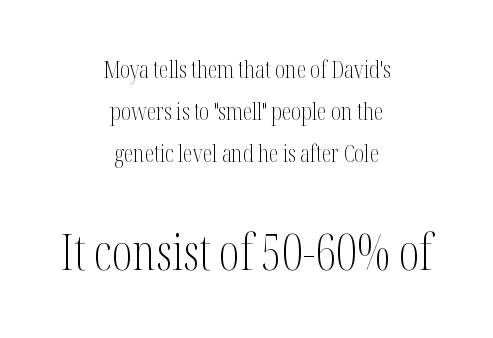
{"serif": "yes", "italic": "no", "bold": "no", "weight": "light", "width": "condensed", "stroke_contrast": "medium", "x_height": "medium", "monospaced": "no", "underline": "no", "align": "center", "line_spacing_ratio": 1.75, "letter_spacing": "normal", "letter_spacing_em": 0.0, "larger_block": "second", "size_ratio": 2.04, "glyph_px": 49}
